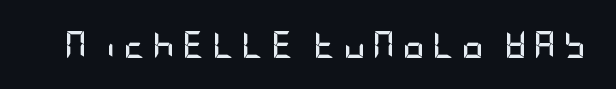
{"italic": "no", "bold": "yes", "underline": "no", "letter_spacing": "wide", "letter_spacing_em": 0.28, "glyph_px": 27}
